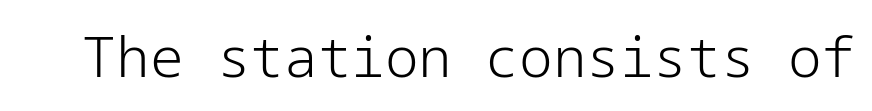
Q: Is the text bold? A: No.
Q: Is the text italic (slanted)? A: No, it is upright.
Q: Is the typeface a serif or a sans-serif typeface? A: Sans-serif.
Q: Is the text underlined? A: No.
Q: Is the spacing between letters normal or unusually wide? A: Normal.
Q: Width (condensed, normal, or wide)? A: Normal.
Q: Stroke contrast? A: Low.
Q: x-height? A: Medium.
